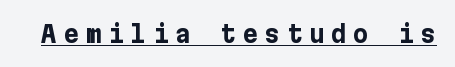
The image shows 24 px bold type, upright; set unusually wide letter spacing (+0.28 em), underlined.
